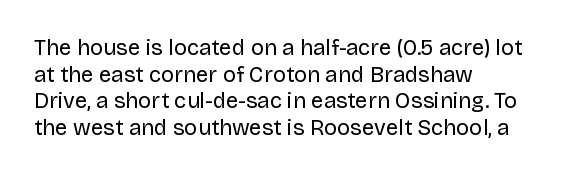
{"italic": "no", "bold": "no", "underline": "no", "align": "left", "line_spacing_ratio": 1.21, "letter_spacing": "normal", "letter_spacing_em": 0.0, "glyph_px": 22}
